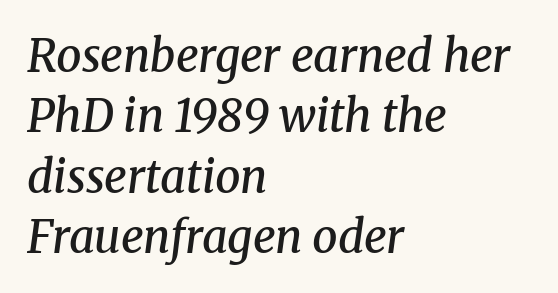
The image shows 45 px semibold serif type, italic (leaning right); set left-aligned, normal line spacing (1.34x), normal letter spacing, not underlined; medium stroke contrast and a medium x-height.
